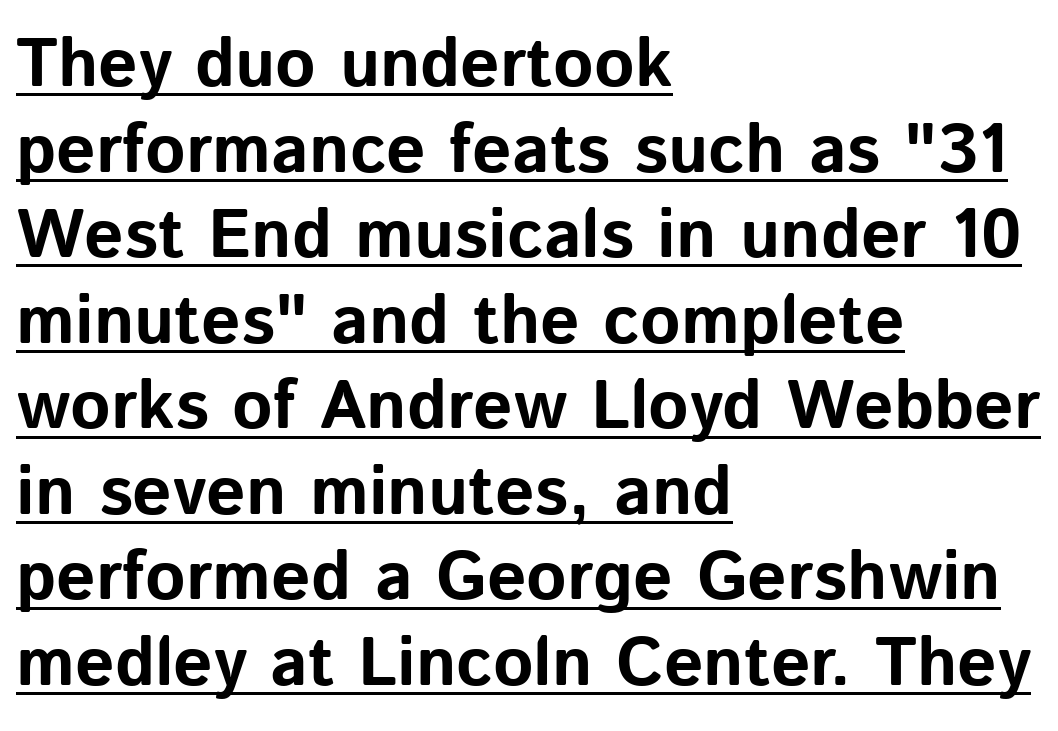
Font category for this specimen: sans-serif. The passage shown is emphatically bold. Each word holds together tightly as a unit, with standard inter-letter gaps. This is underlined copy, the kind a proofreader might mark for attention.
